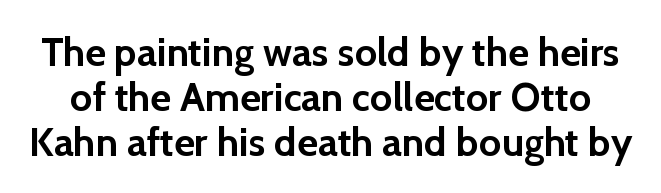
The foot of each line stays bare and open. The typeface chosen for these lines omits serifs. The rendering uses natural spacing where letterforms have individual widths. The glyphs have the mass of a bold cut. There is no visible air inserted between adjacent glyphs.
